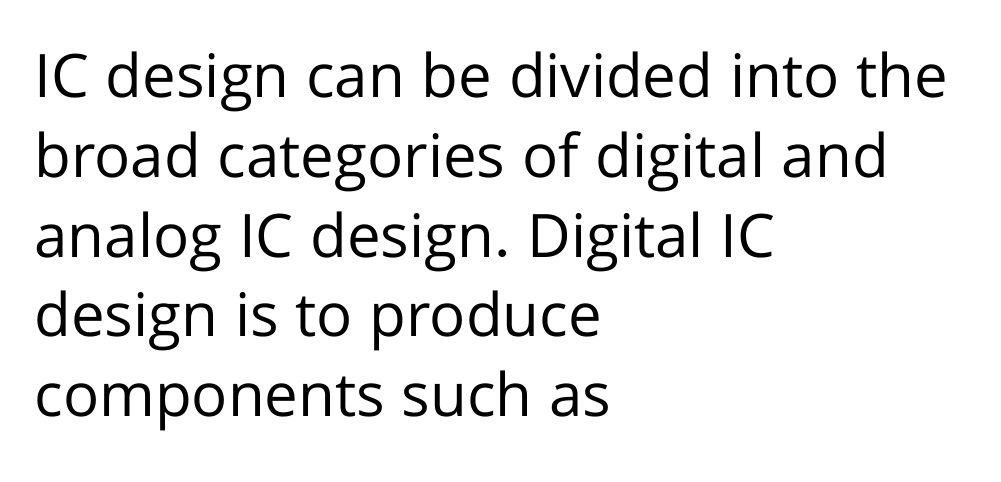
Look at the tracking — it's just the regular setting, nothing added. No extra ink here — the face is not bold. The axis of the letterforms is exactly vertical. The strip under each line holds only bare page. Line beginnings align vertically; line endings do not. Looks like regular typesetting: each glyph gets only the width it needs.
